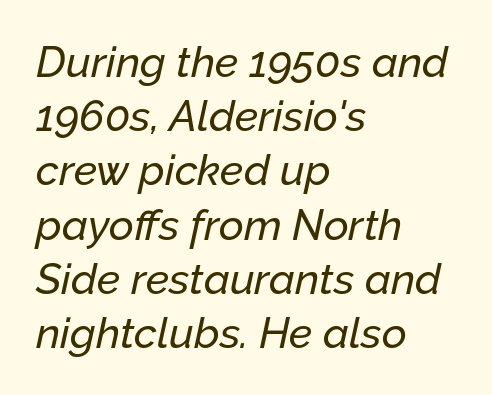
{"italic": "yes", "lean": "right", "slant_degrees": 12, "width": "normal", "stroke_contrast": "low", "x_height": "medium", "monospaced": "no", "underline": "no", "align": "left", "line_spacing": "normal", "line_spacing_ratio": 1.26, "letter_spacing": "normal", "letter_spacing_em": 0.0, "glyph_px": 43}
